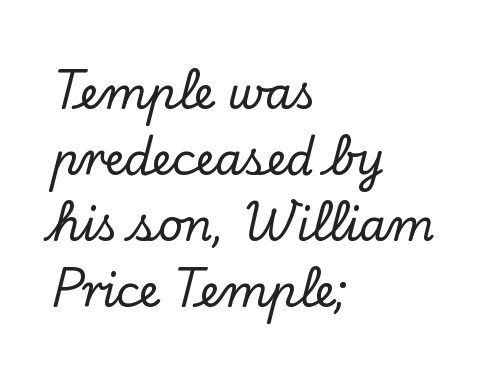
The image shows 44 px serif type; set left-aligned, normal line spacing (1.5x), normal letter spacing, not underlined; low stroke contrast and a small x-height.
